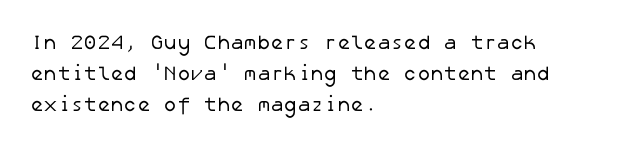
Q: Is the text bold? A: No.
Q: Is the text underlined? A: No.
Q: How is the paragraph aligned? A: Left-aligned.
Q: Is the spacing between letters normal or unusually wide? A: Normal.
Q: Is the spacing between lines tight, normal or loose? A: Normal.
